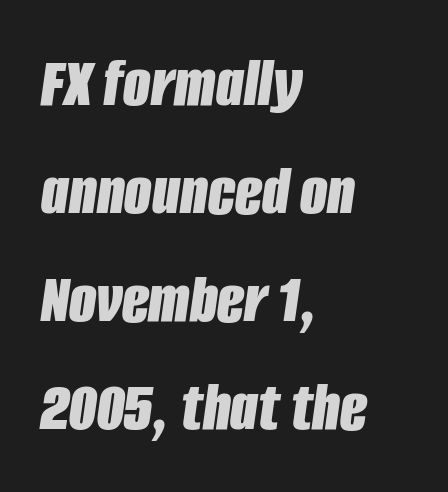
{"italic": "yes", "lean": "right", "slant_degrees": 8, "bold": "yes", "weight": "bold", "width": "condensed", "stroke_contrast": "low", "x_height": "large", "monospaced": "no", "underline": "no", "align": "left", "line_spacing": "normal", "line_spacing_ratio": 1.52, "letter_spacing": "normal", "letter_spacing_em": 0.0, "glyph_px": 71}
